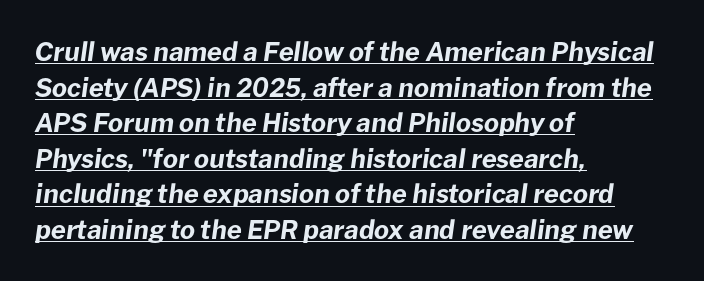
{"italic": "yes", "lean": "right", "slant_degrees": 8, "bold": "yes", "underline": "yes", "align": "left", "line_spacing": "normal", "line_spacing_ratio": 1.37, "letter_spacing": "normal", "letter_spacing_em": 0.0, "glyph_px": 26}
